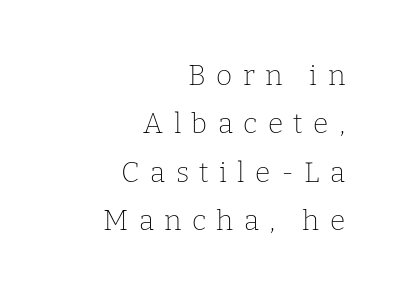
The image shows 28 px thin serif type, upright; set right-aligned, line spacing 1.73x, unusually wide letter spacing (+0.37 em), not underlined; low stroke contrast and a medium x-height.
